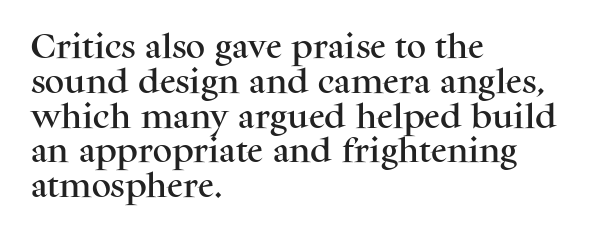
Students, observe: this is what conventionally led text looks like. This sample uses plain, unmodified letter spacing. Nobody drew a line under any word here. The typesetter chose a ragged-right arrangement here. Style check: upright.
